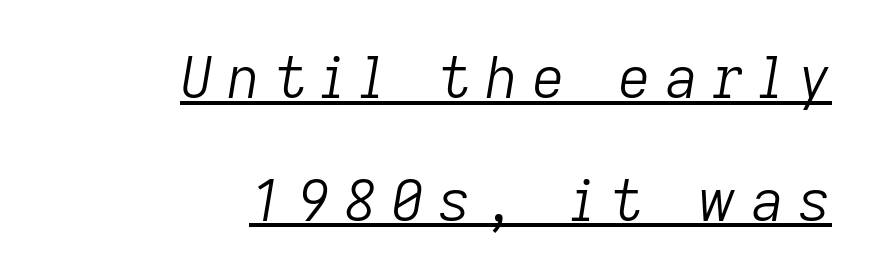
Q: Is the text bold? A: No.
Q: Is the text italic (slanted)? A: Yes, it leans right by about 9 degrees.
Q: Is the text underlined? A: Yes.
Q: How is the paragraph aligned? A: Right-aligned.
Q: Is the spacing between letters normal or unusually wide? A: Unusually wide.
Q: Is the spacing between lines tight, normal or loose? A: Loose.
Q: Width (condensed, normal, or wide)? A: Normal.
Q: Stroke contrast? A: Low.
Q: x-height? A: Medium.
Q: Monospaced? A: No.
